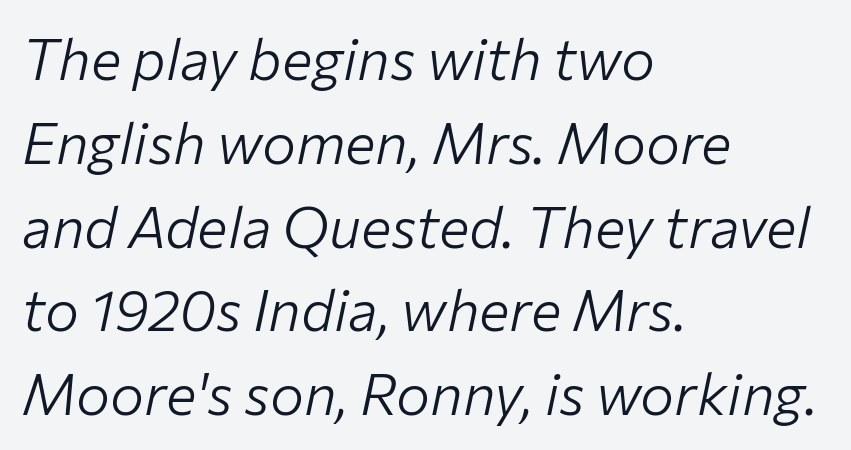
Q: Is the text bold? A: No.
Q: Is the text italic (slanted)? A: Yes, it leans right by about 12 degrees.
Q: Is the text underlined? A: No.
Q: How is the paragraph aligned? A: Left-aligned.
Q: Is the spacing between letters normal or unusually wide? A: Normal.
Q: Is the spacing between lines tight, normal or loose? A: Normal.
Q: Width (condensed, normal, or wide)? A: Normal.
Q: Stroke contrast? A: Low.
Q: x-height? A: Medium.
Q: Monospaced? A: No.
